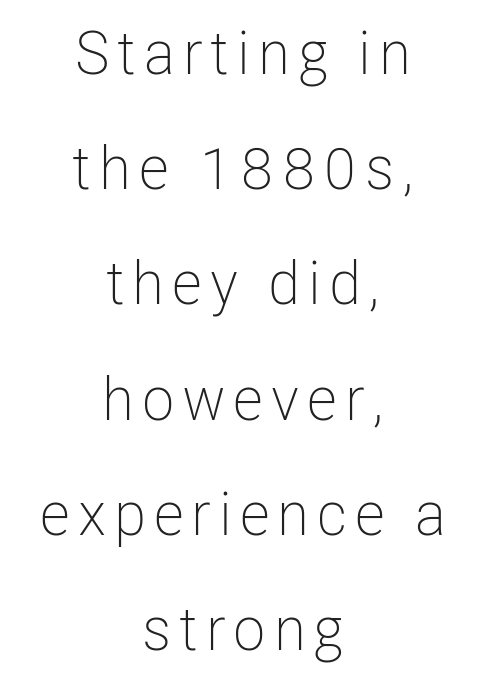
The image shows 60 px light, condensed sans-serif type, upright; set centered, loose line spacing (1.92x), not underlined; low stroke contrast and a medium x-height.
